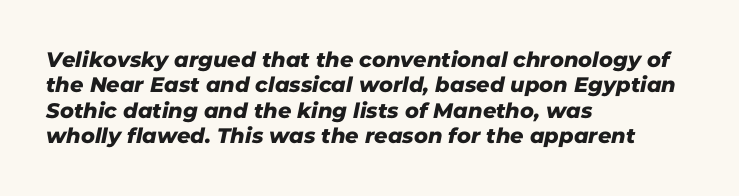
Q: Is the text underlined? A: No.
Q: How is the paragraph aligned? A: Left-aligned.
Q: Is the spacing between letters normal or unusually wide? A: Normal.
